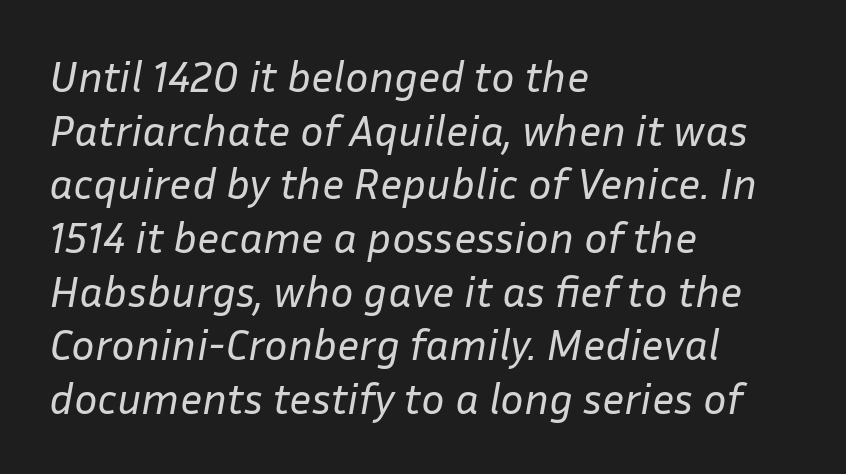
The image shows 44 px regular-weight type, italic (leaning right); set left-aligned, line spacing 1.22x, normal letter spacing, not underlined; low stroke contrast and a medium x-height.
